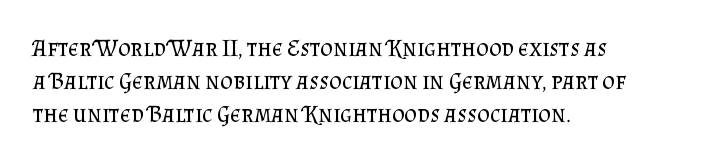
Q: Is the text bold? A: No.
Q: Is the text italic (slanted)? A: No, it is upright.
Q: Is the text underlined? A: No.
Q: How is the paragraph aligned? A: Left-aligned.
Q: Is the spacing between letters normal or unusually wide? A: Normal.
Q: Is the spacing between lines tight, normal or loose? A: Normal.
